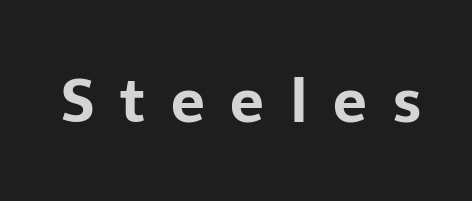
The image shows 60 px bold sans-serif type, upright; set unusually wide letter spacing (+0.43 em), not underlined; low stroke contrast and a medium x-height.
